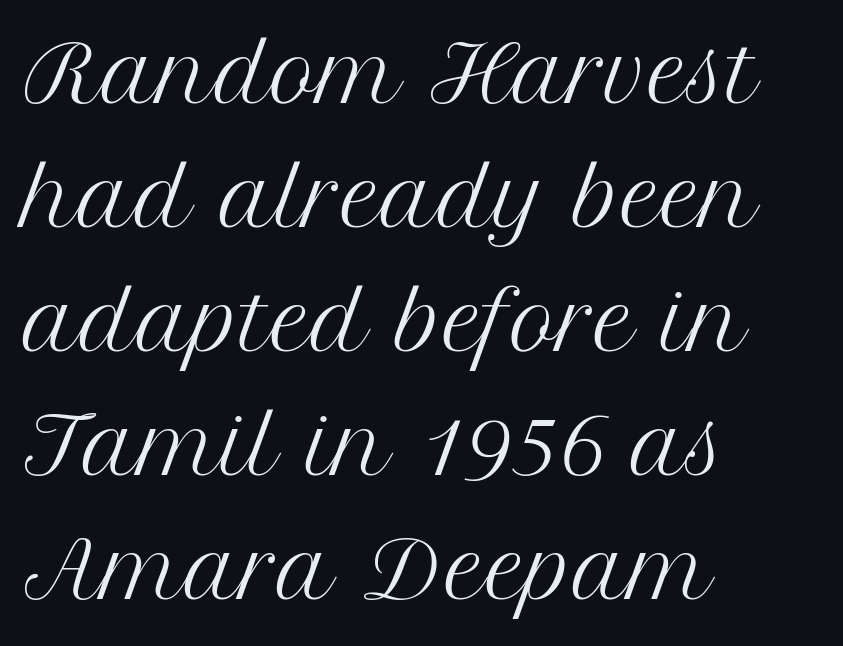
Nothing heavy about these letters — not bold at all. Vertically, the passage feels balanced, rows spaced as you'd expect. Layout note: lines flush left. Note the varied advance widths — an 'i' is clearly narrower than an 'm'.
